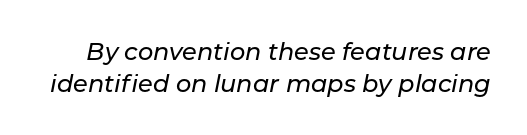
Q: Is the text italic (slanted)? A: Yes, it leans right by about 11 degrees.
Q: Is the text underlined? A: No.
Q: Is the spacing between letters normal or unusually wide? A: Normal.
Q: Is the spacing between lines tight, normal or loose? A: Normal.
